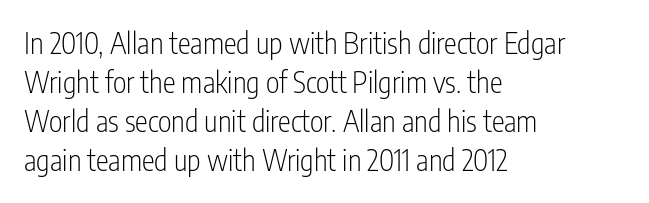
Q: Is the text bold? A: No.
Q: Is the text italic (slanted)? A: No, it is upright.
Q: Is the typeface a serif or a sans-serif typeface? A: Sans-serif.
Q: Is the text underlined? A: No.
Q: How is the paragraph aligned? A: Left-aligned.
Q: Is the spacing between letters normal or unusually wide? A: Normal.
Q: Is the spacing between lines tight, normal or loose? A: Normal.
Q: Width (condensed, normal, or wide)? A: Condensed.
Q: Stroke contrast? A: Low.
Q: x-height? A: Medium.
Q: Monospaced? A: No.
